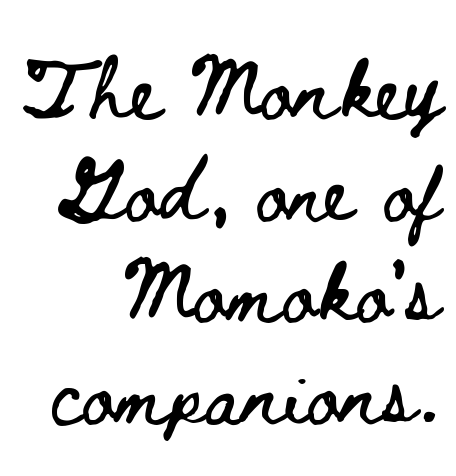
{"width": "wide", "stroke_contrast": "low", "x_height": "small", "monospaced": "no", "underline": "no", "align": "right", "line_spacing": "normal", "line_spacing_ratio": 1.64, "letter_spacing": "normal", "letter_spacing_em": 0.0, "glyph_px": 62}
